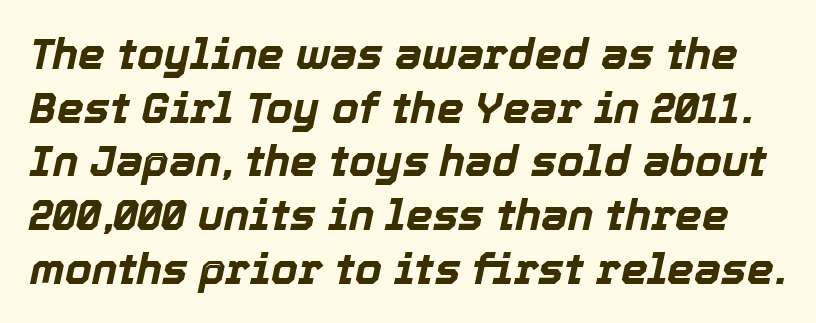
{"italic": "yes", "lean": "right", "slant_degrees": 12, "bold": "yes", "weight": "bold", "width": "normal", "x_height": "medium", "monospaced": "no", "underline": "no", "line_spacing": "normal", "line_spacing_ratio": 1.25, "letter_spacing": "normal", "letter_spacing_em": 0.0, "glyph_px": 43}
